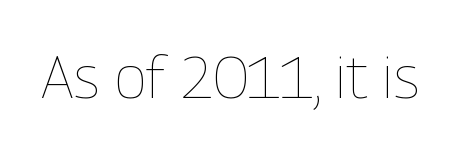
The image shows 59 px thin, condensed type, upright; set normal letter spacing, not underlined; low stroke contrast and a medium x-height.
